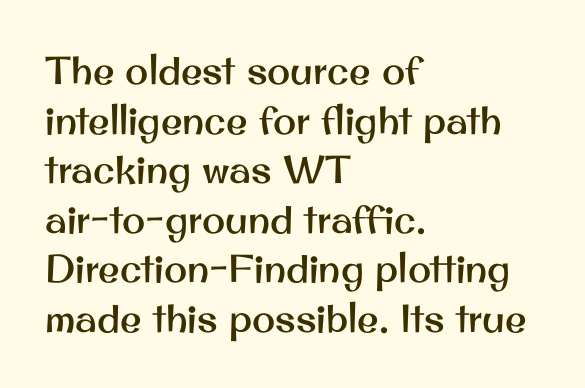
The image shows 39 px sans-serif type, upright; set left-aligned, normal line spacing (1.27x), normal letter spacing, not underlined; medium stroke contrast and a small x-height.
